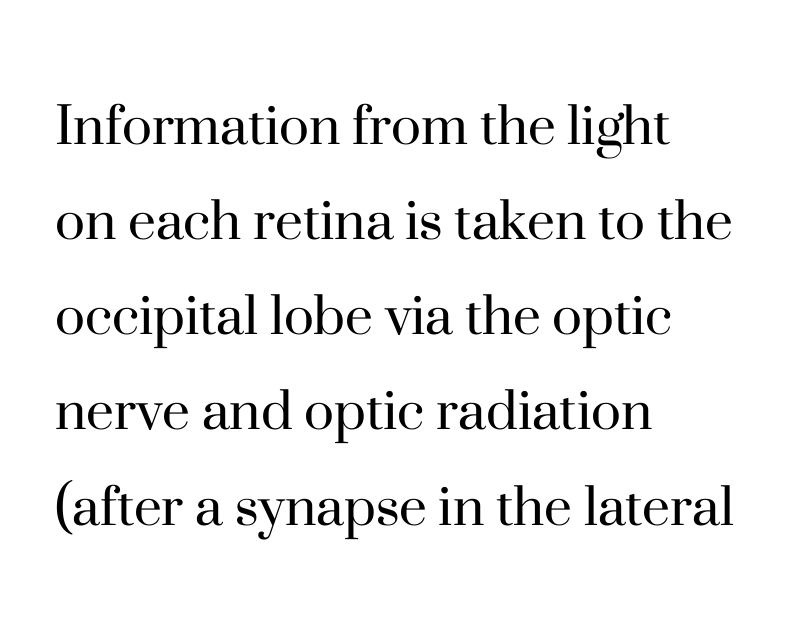
This is roman type, the default non-slanted kind. Looks like regular typesetting: each glyph gets only the width it needs. Spacing between characters is what you'd get straight out of the box. One glance says typical: line gaps are just what's usual. No letter is thick-stroked: the sample isn't bold.
